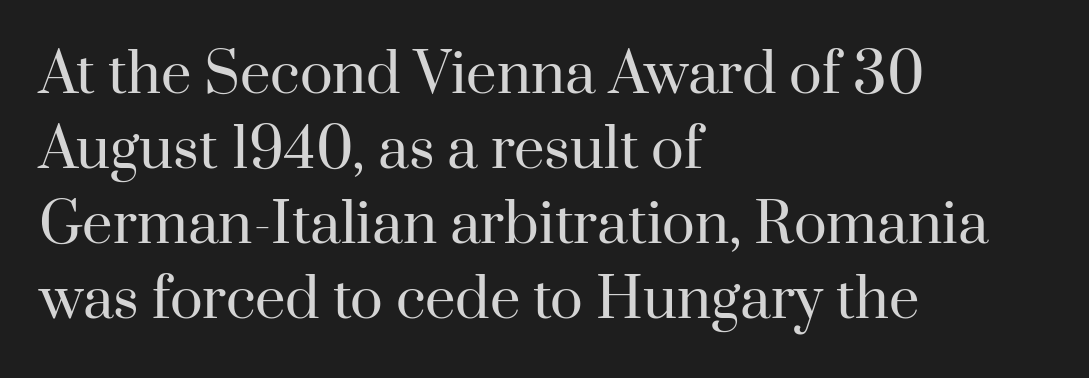
Q: Is the text bold? A: No.
Q: Is the text italic (slanted)? A: No, it is upright.
Q: Is the typeface a serif or a sans-serif typeface? A: Serif.
Q: Is the text underlined? A: No.
Q: How is the paragraph aligned? A: Left-aligned.
Q: Is the spacing between letters normal or unusually wide? A: Normal.
Q: Is the spacing between lines tight, normal or loose? A: Normal.
Q: Width (condensed, normal, or wide)? A: Normal.
Q: Stroke contrast? A: High.
Q: x-height? A: Small.
Q: Monospaced? A: No.
